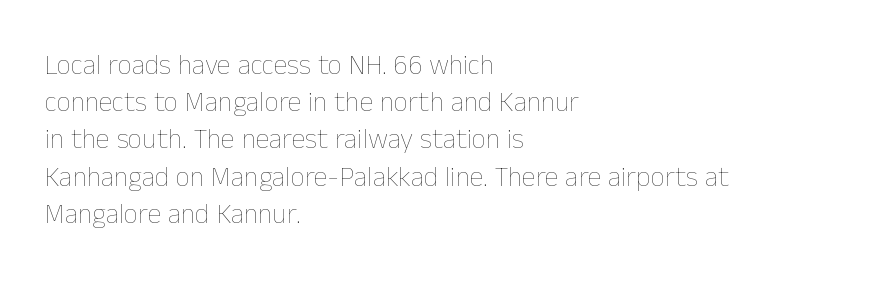
The image shows 28 px thin type, upright; set left-aligned, normal line spacing (1.33x), normal letter spacing, not underlined; low stroke contrast and a medium x-height.
